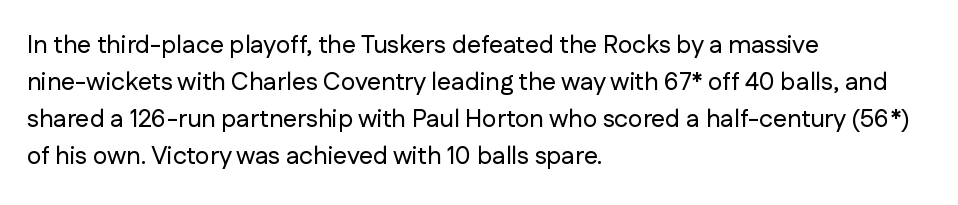
The space beneath each line is pristine and unruled. Compared with typical paragraphs, the rows here are spaced about the same. Notice how the passage keeps a crisp vertical edge on the left only. Short note: letters normally spaced.
